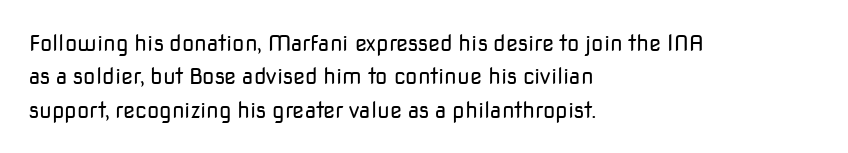
The image shows 22 px text type, upright; set left-aligned, normal line spacing (1.52x), normal letter spacing, not underlined.
